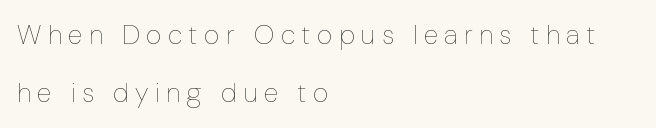
The image shows 27 px text type, upright; set left-aligned, loose line spacing (2.13x), unusually wide letter spacing (+0.24 em), not underlined.
